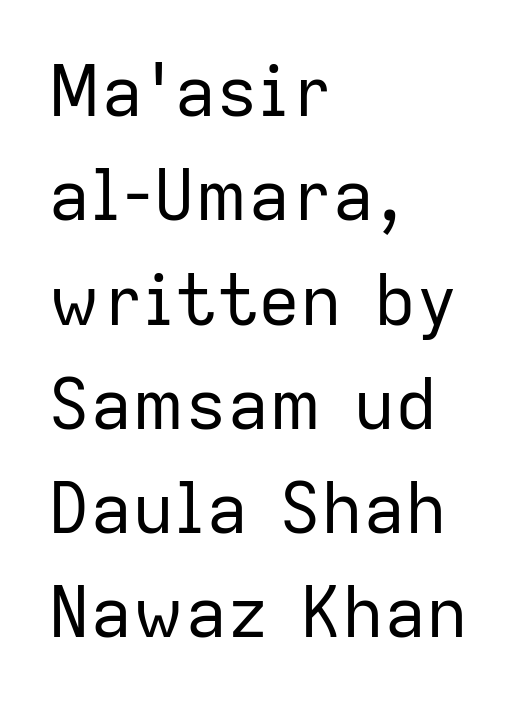
The image shows 70 px regular-weight sans-serif type, upright; set left-aligned, normal line spacing (1.49x), normal letter spacing, not underlined; low stroke contrast and a medium x-height.
